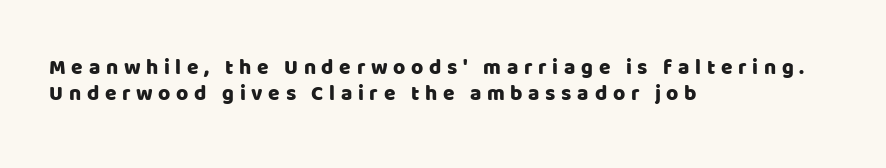
The image shows 21 px text type, upright; set left-aligned, line spacing 1.24x, unusually wide letter spacing (+0.27 em), not underlined.
